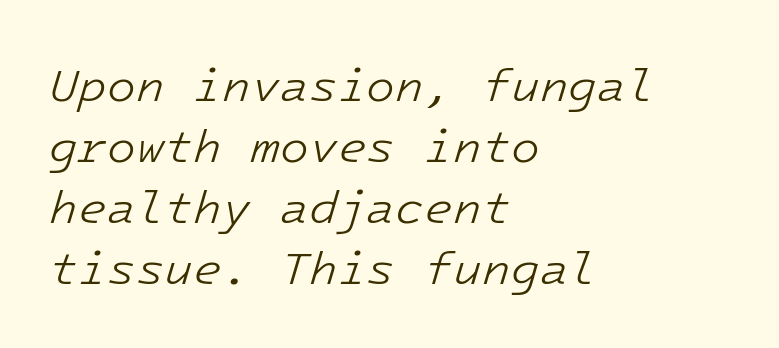
Q: Is the text bold? A: No.
Q: Is the text italic (slanted)? A: Yes, it leans right by about 16 degrees.
Q: Is the text underlined? A: No.
Q: How is the paragraph aligned? A: Left-aligned.
Q: Is the spacing between letters normal or unusually wide? A: Normal.
Q: Is the spacing between lines tight, normal or loose? A: Normal.
Q: Width (condensed, normal, or wide)? A: Normal.
Q: Stroke contrast? A: Low.
Q: x-height? A: Medium.
Q: Monospaced? A: Yes.
